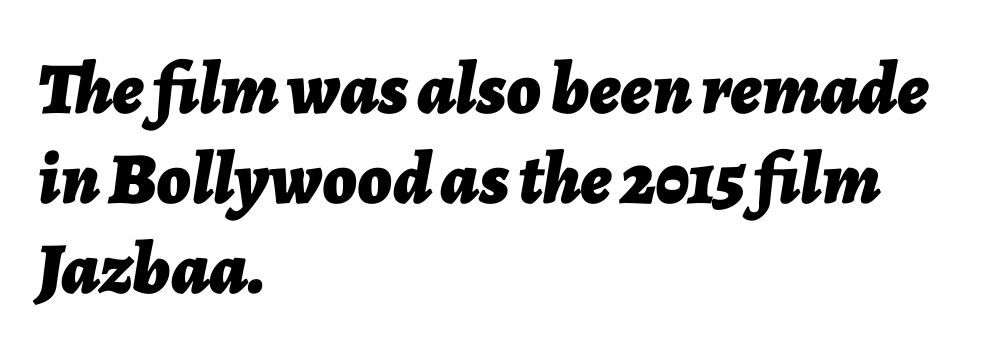
The image shows 73 px bold type, italic (leaning right); set left-aligned, line spacing 1.23x, normal letter spacing, not underlined; low stroke contrast and a medium x-height.
